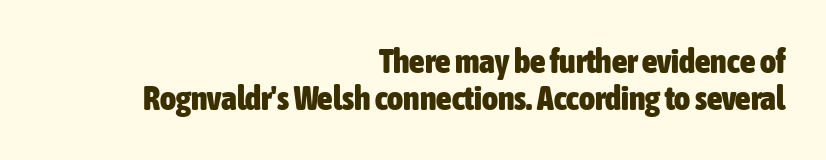
{"serif": "no", "italic": "no", "bold": "yes", "weight": "heavy", "width": "condensed", "stroke_contrast": "low", "x_height": "medium", "monospaced": "no", "underline": "no", "align": "right", "line_spacing": "tight", "line_spacing_ratio": 1.09, "letter_spacing": "normal", "letter_spacing_em": 0.0, "glyph_px": 34}
